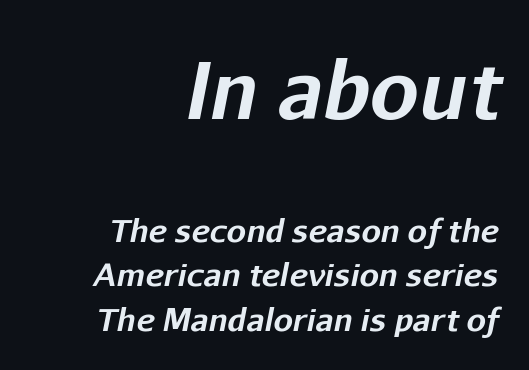
The letters advance in unequal steps, a hallmark of proportional type. Decoration check: the copy has no underline. Interline gaps are of average width in this sample. Yep, that's italic — everything's leaning.
